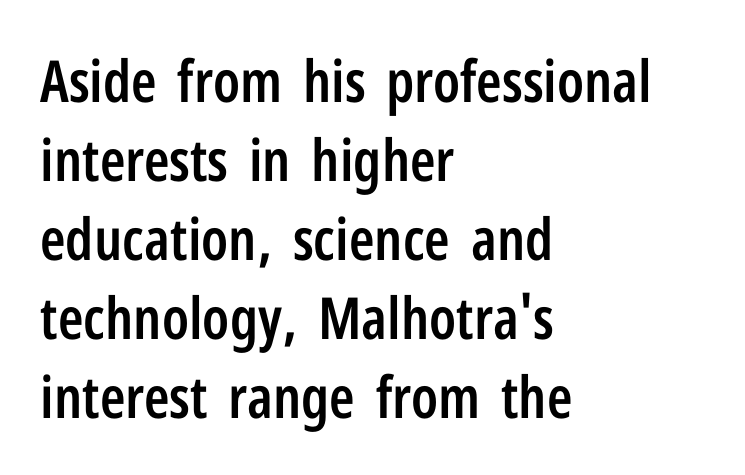
{"serif": "no", "italic": "no", "bold": "semi", "weight": "semibold", "width": "condensed", "stroke_contrast": "low", "x_height": "medium", "monospaced": "no", "underline": "no", "align": "left", "line_spacing": "normal", "line_spacing_ratio": 1.36, "letter_spacing": "normal", "letter_spacing_em": 0.0, "glyph_px": 58}
